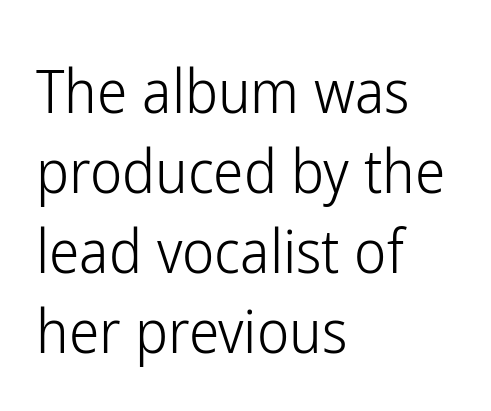
Q: Is the text bold? A: No.
Q: Is the text italic (slanted)? A: No, it is upright.
Q: Is the typeface a serif or a sans-serif typeface? A: Sans-serif.
Q: Is the text underlined? A: No.
Q: How is the paragraph aligned? A: Left-aligned.
Q: Is the spacing between letters normal or unusually wide? A: Normal.
Q: Is the spacing between lines tight, normal or loose? A: Normal.
Q: Width (condensed, normal, or wide)? A: Condensed.
Q: Stroke contrast? A: Low.
Q: x-height? A: Medium.
Q: Monospaced? A: No.
